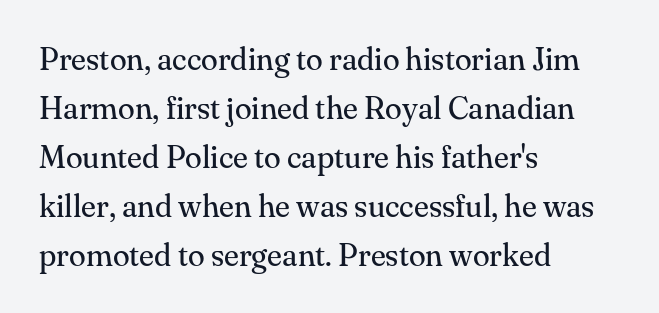
Q: Is the text bold? A: No.
Q: Is the text italic (slanted)? A: No, it is upright.
Q: Is the typeface a serif or a sans-serif typeface? A: Serif.
Q: Is the text underlined? A: No.
Q: How is the paragraph aligned? A: Left-aligned.
Q: Is the spacing between letters normal or unusually wide? A: Normal.
Q: Is the spacing between lines tight, normal or loose? A: Normal.
Q: Width (condensed, normal, or wide)? A: Normal.
Q: Stroke contrast? A: Medium.
Q: x-height? A: Small.
Q: Monospaced? A: No.
